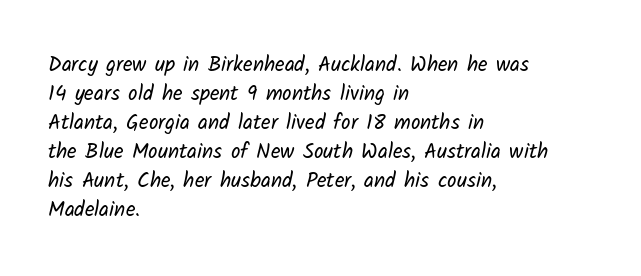
Q: Is the text bold? A: No.
Q: Is the text underlined? A: No.
Q: How is the paragraph aligned? A: Left-aligned.
Q: Is the spacing between letters normal or unusually wide? A: Normal.
Q: Is the spacing between lines tight, normal or loose? A: Normal.
